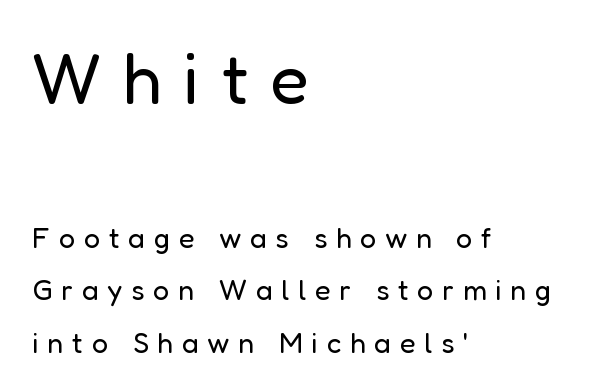
These glyphs show unthickened strokes, regular width or finer. The rag falls on the right side of this text block. A typesetter would mark this as roman, not italic. This sample has the flowing, uneven cadence of proportional lettering.
